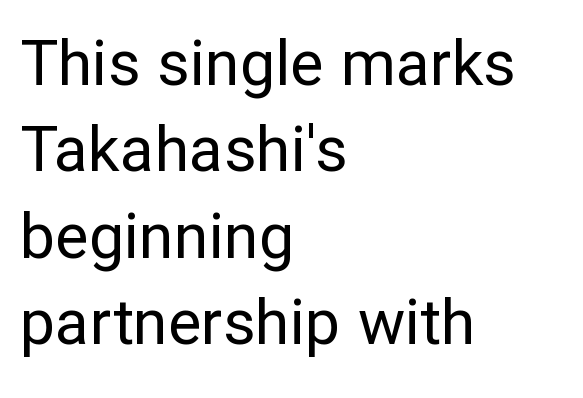
Is there much room between lines? A standard amount, neither cramped nor airy. Typeset ragged right — the left edge is the straight one. Descenders hang freely into open space. In terms of letterspacing, this is plain default setting. Spacing verdict: proportional, widths tailored to each character. The face looks like a standard text weight, possibly lighter.
